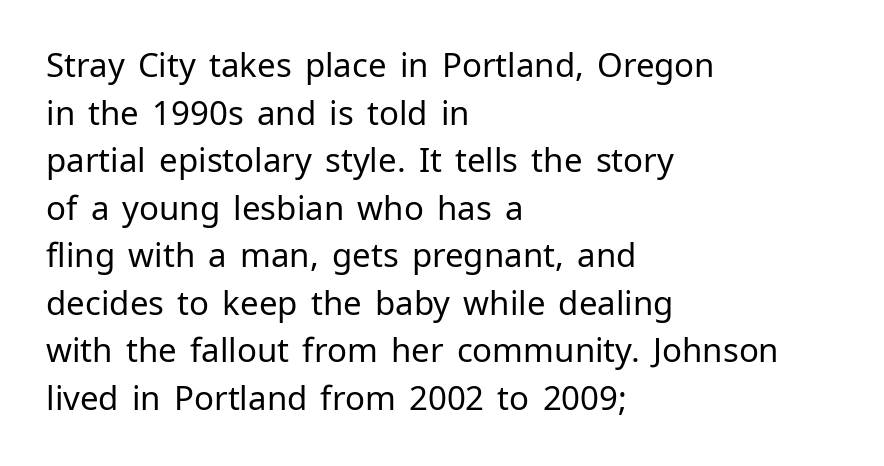
Q: Is the text bold? A: No.
Q: Is the text italic (slanted)? A: No, it is upright.
Q: Is the typeface a serif or a sans-serif typeface? A: Sans-serif.
Q: Is the text underlined? A: No.
Q: How is the paragraph aligned? A: Left-aligned.
Q: Is the spacing between letters normal or unusually wide? A: Normal.
Q: Is the spacing between lines tight, normal or loose? A: Normal.
Q: Width (condensed, normal, or wide)? A: Normal.
Q: Stroke contrast? A: Low.
Q: x-height? A: Medium.
Q: Monospaced? A: No.
